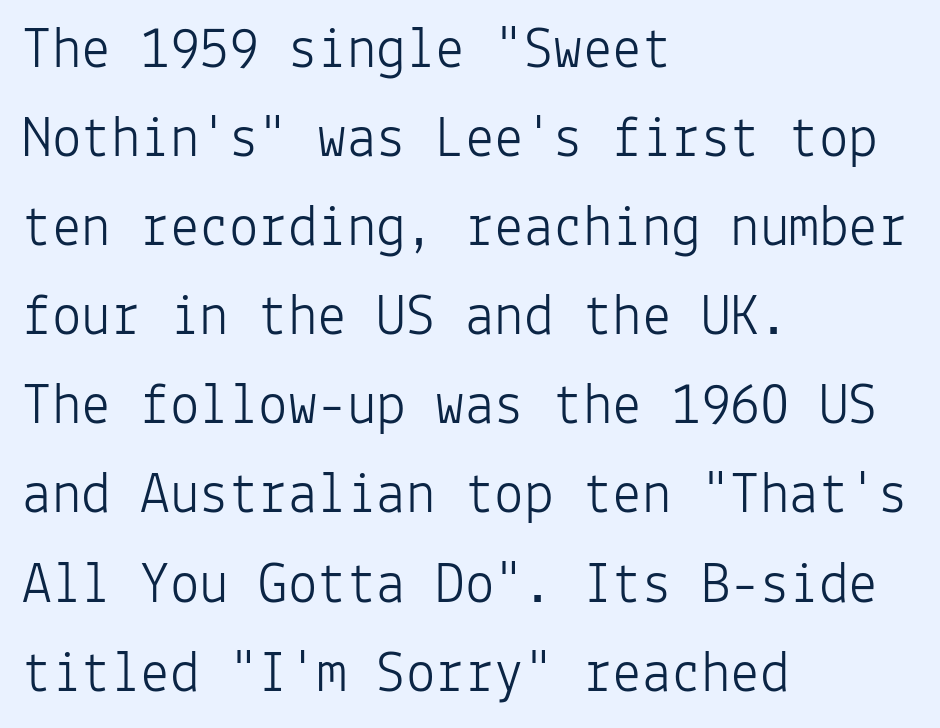
{"serif": "no", "italic": "no", "bold": "no", "weight": "light", "width": "normal", "stroke_contrast": "low", "x_height": "medium", "monospaced": "yes", "underline": "no", "align": "left", "line_spacing": "normal", "line_spacing_ratio": 1.51, "letter_spacing": "normal", "letter_spacing_em": 0.0, "glyph_px": 59}
